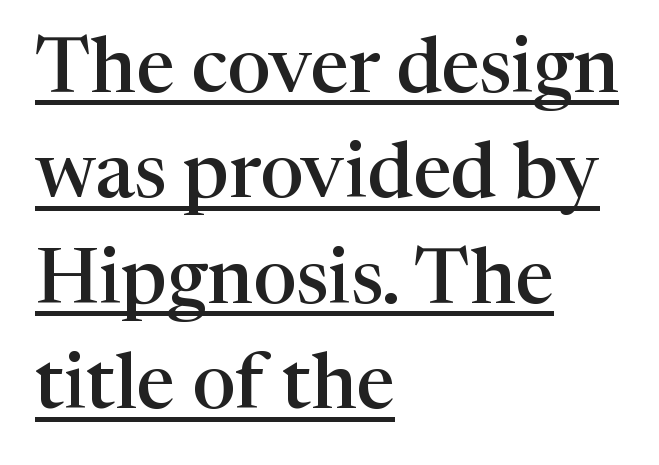
The text block is weighted toward the left margin, trailing off unevenly rightward. Yep, those are serifs on the letters. The letters advance in unequal steps, a hallmark of proportional type. The lettering stays uniformly vertical, giving the passage a roman look.
